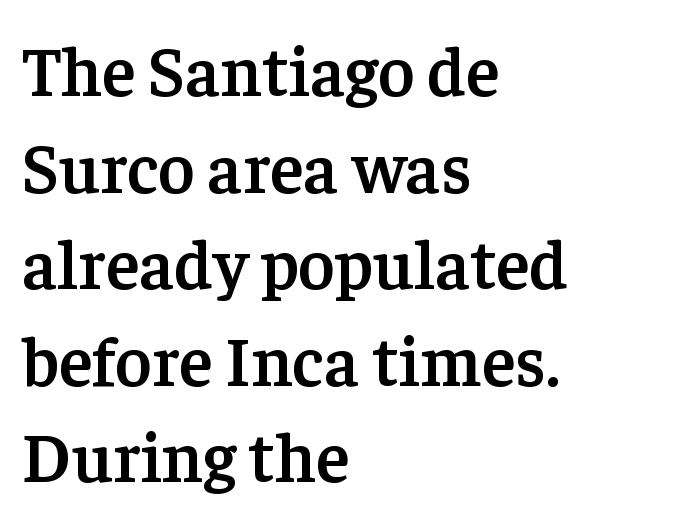
Q: Is the text bold? A: Semi-bold.
Q: Is the text italic (slanted)? A: No, it is upright.
Q: Is the typeface a serif or a sans-serif typeface? A: Serif.
Q: Is the text underlined? A: No.
Q: How is the paragraph aligned? A: Left-aligned.
Q: Is the spacing between letters normal or unusually wide? A: Normal.
Q: Is the spacing between lines tight, normal or loose? A: Normal.
Q: Width (condensed, normal, or wide)? A: Normal.
Q: Stroke contrast? A: Low.
Q: x-height? A: Medium.
Q: Monospaced? A: No.
